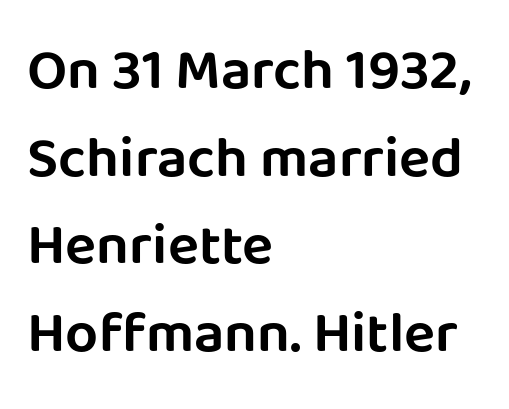
The image shows 58 px sans-serif type, upright; set left-aligned, normal line spacing (1.51x), normal letter spacing, not underlined; low stroke contrast and a large x-height.
